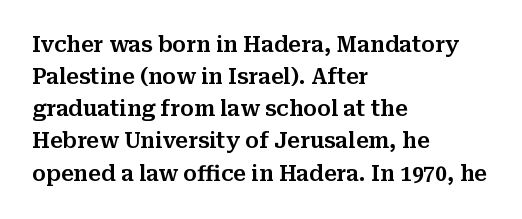
Layout note: lines flush left. The string is rendered with underlining switched off. The line texture is even and compact thanks to regular tracking. A roman cut, with each character standing at attention. The space between consecutive lines is moderate.
